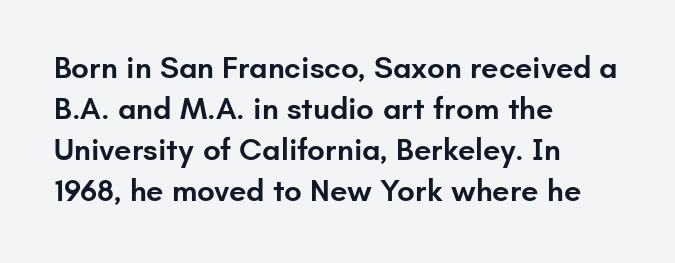
The image shows 31 px semibold sans-serif type, upright; set left-aligned, normal line spacing (1.32x), normal letter spacing, not underlined; low stroke contrast and a small x-height.
